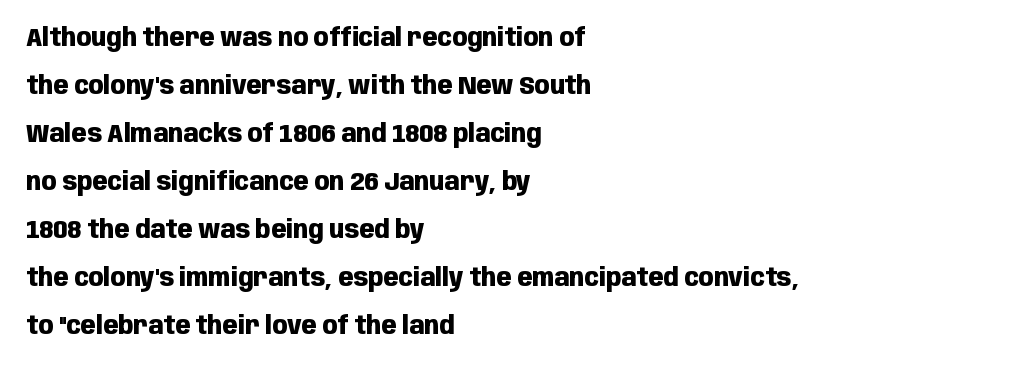
{"italic": "no", "bold": "yes", "underline": "no", "align": "left", "line_spacing": "loose", "line_spacing_ratio": 1.92, "letter_spacing": "normal", "letter_spacing_em": 0.0, "glyph_px": 25}
